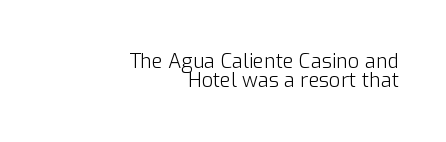
The image shows 20 px text type, upright; set right-aligned, tight line spacing (0.97x), normal letter spacing, not underlined.
